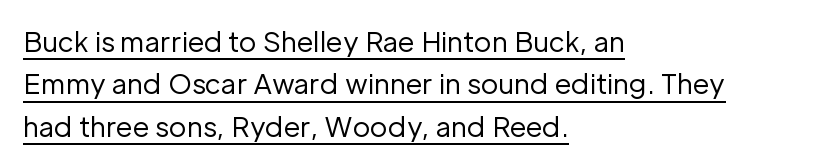
{"italic": "no", "bold": "no", "underline": "yes", "align": "left", "line_spacing": "normal", "line_spacing_ratio": 1.57, "letter_spacing": "normal", "letter_spacing_em": 0.0, "glyph_px": 27}
